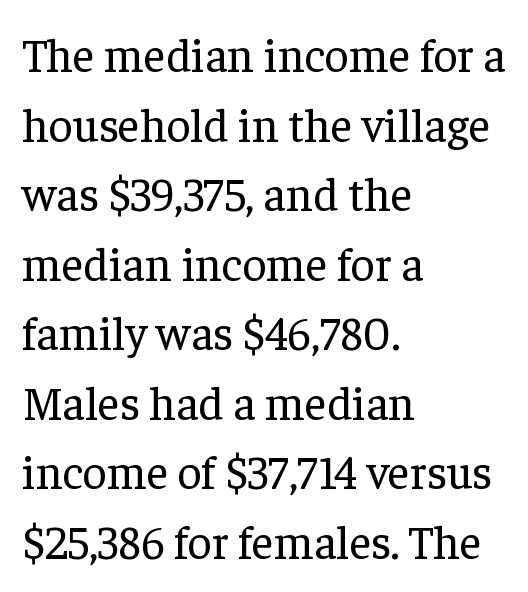
Little horizontal feet cap the strokes, marking this as serif type. Do the letters lean? They stand straight. Layout note: lines flush left. Only glyphs here, with clear space below each row.
